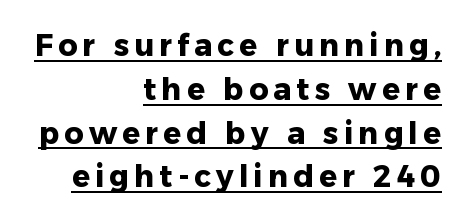
The image shows 30 px heavy sans-serif type, upright; set right-aligned, normal line spacing (1.46x), underlined; low stroke contrast and a medium x-height.
